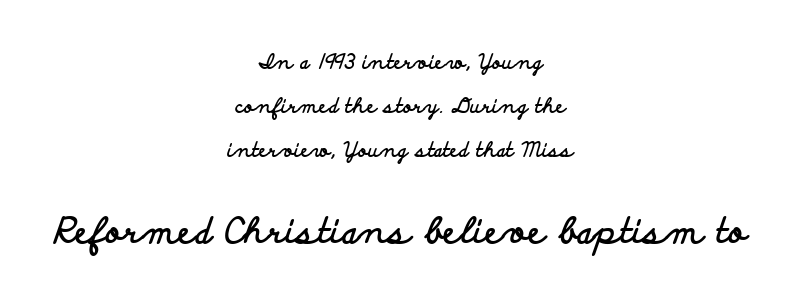
Varying glyph widths throughout — classic text-font behaviour. Only glyphs here, with clear space below each row. This rendering leaves character spacing at its baseline value. The designer dialed line spacing up above the default.
